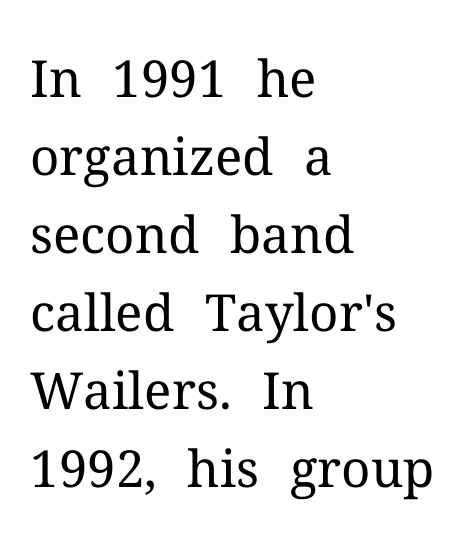
Q: Is the text bold? A: No.
Q: Is the text italic (slanted)? A: No, it is upright.
Q: Is the typeface a serif or a sans-serif typeface? A: Serif.
Q: Is the text underlined? A: No.
Q: How is the paragraph aligned? A: Left-aligned.
Q: Is the spacing between letters normal or unusually wide? A: Normal.
Q: Is the spacing between lines tight, normal or loose? A: Normal.
Q: Width (condensed, normal, or wide)? A: Normal.
Q: Stroke contrast? A: Medium.
Q: x-height? A: Medium.
Q: Monospaced? A: No.
